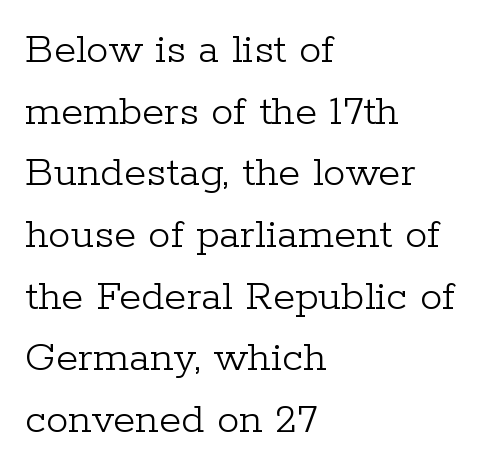
{"serif": "yes", "italic": "no", "bold": "no", "weight": "light", "width": "normal", "stroke_contrast": "low", "x_height": "medium", "monospaced": "no", "underline": "no", "align": "left", "line_spacing": "normal", "line_spacing_ratio": 1.37, "letter_spacing": "normal", "letter_spacing_em": 0.0, "glyph_px": 45}
